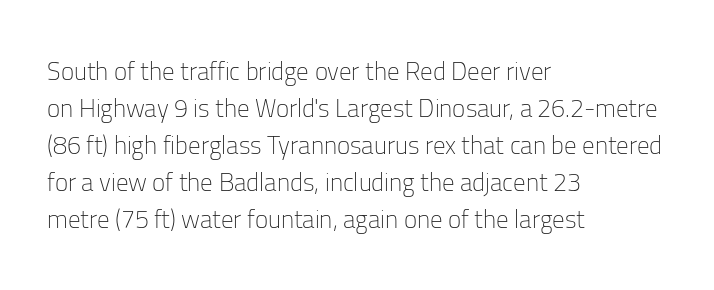
Q: Is the text bold? A: No.
Q: Is the text italic (slanted)? A: No, it is upright.
Q: Is the text underlined? A: No.
Q: How is the paragraph aligned? A: Left-aligned.
Q: Is the spacing between letters normal or unusually wide? A: Normal.
Q: Is the spacing between lines tight, normal or loose? A: Normal.
